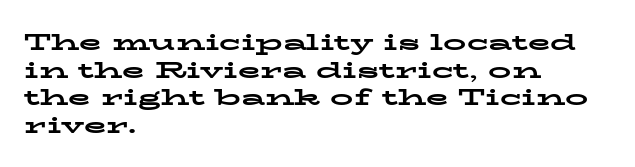
Q: Is the text bold? A: Yes.
Q: Is the text italic (slanted)? A: No, it is upright.
Q: Is the text underlined? A: No.
Q: How is the paragraph aligned? A: Left-aligned.
Q: Is the spacing between letters normal or unusually wide? A: Normal.
